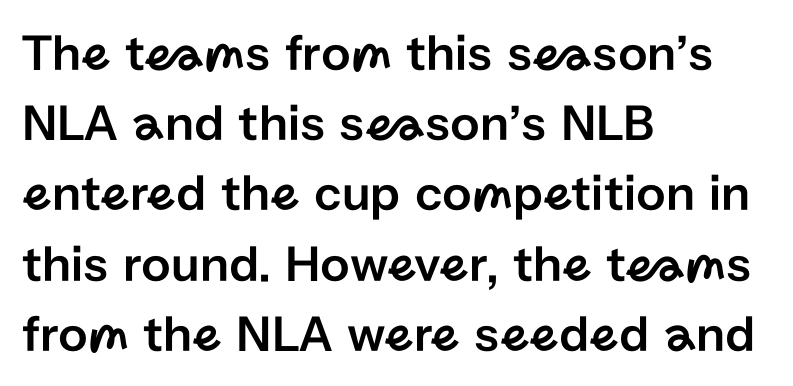
Q: Is the text italic (slanted)? A: No, it is upright.
Q: Is the typeface a serif or a sans-serif typeface? A: Sans-serif.
Q: Is the text underlined? A: No.
Q: How is the paragraph aligned? A: Left-aligned.
Q: Is the spacing between letters normal or unusually wide? A: Normal.
Q: Is the spacing between lines tight, normal or loose? A: Normal.
Q: Width (condensed, normal, or wide)? A: Normal.
Q: Stroke contrast? A: Low.
Q: x-height? A: Medium.
Q: Monospaced? A: No.
